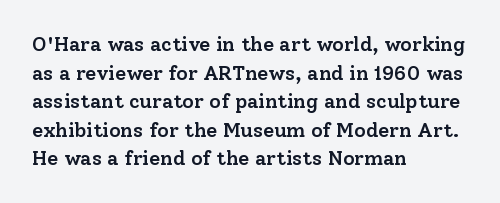
Q: Is the text bold? A: Semi-bold.
Q: Is the text italic (slanted)? A: No, it is upright.
Q: Is the text underlined? A: No.
Q: How is the paragraph aligned? A: Left-aligned.
Q: Is the spacing between letters normal or unusually wide? A: Normal.
Q: Is the spacing between lines tight, normal or loose? A: Normal.
